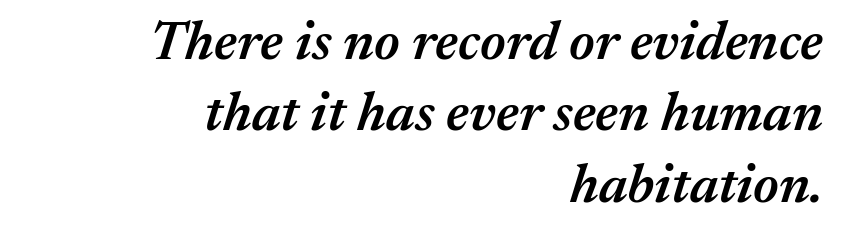
Q: Is the text bold? A: Semi-bold.
Q: Is the text italic (slanted)? A: Yes, it leans right by about 17 degrees.
Q: Is the text underlined? A: No.
Q: How is the paragraph aligned? A: Right-aligned.
Q: Is the spacing between letters normal or unusually wide? A: Normal.
Q: Is the spacing between lines tight, normal or loose? A: Normal.
Q: Width (condensed, normal, or wide)? A: Normal.
Q: Stroke contrast? A: Medium.
Q: x-height? A: Medium.
Q: Monospaced? A: No.
